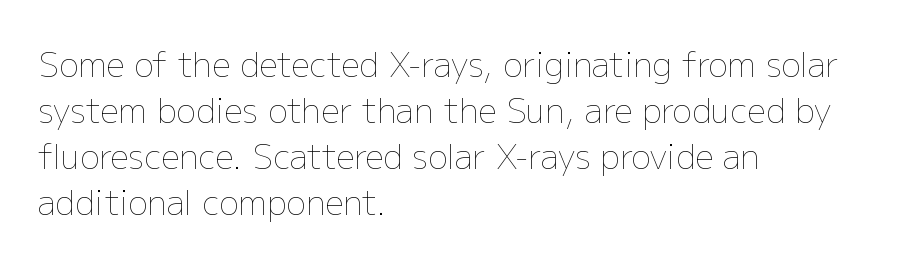
A classic flush-left, rag-right setting is used for this passage. These glyphs show unthickened strokes, regular width or finer. The vertical gap from one line to the next is medium. Short note: letters normally spaced. The passage shown is not underscored anywhere. Upright lettering throughout.
